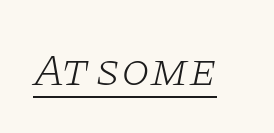
Q: Is the text bold? A: No.
Q: Is the text italic (slanted)? A: Yes, it leans right by about 11 degrees.
Q: Is the typeface a serif or a sans-serif typeface? A: Serif.
Q: Is the text underlined? A: Yes.
Q: Is the spacing between letters normal or unusually wide? A: Normal.
Q: Width (condensed, normal, or wide)? A: Wide.
Q: Stroke contrast? A: Low.
Q: x-height? A: Large.
Q: Monospaced? A: No.
